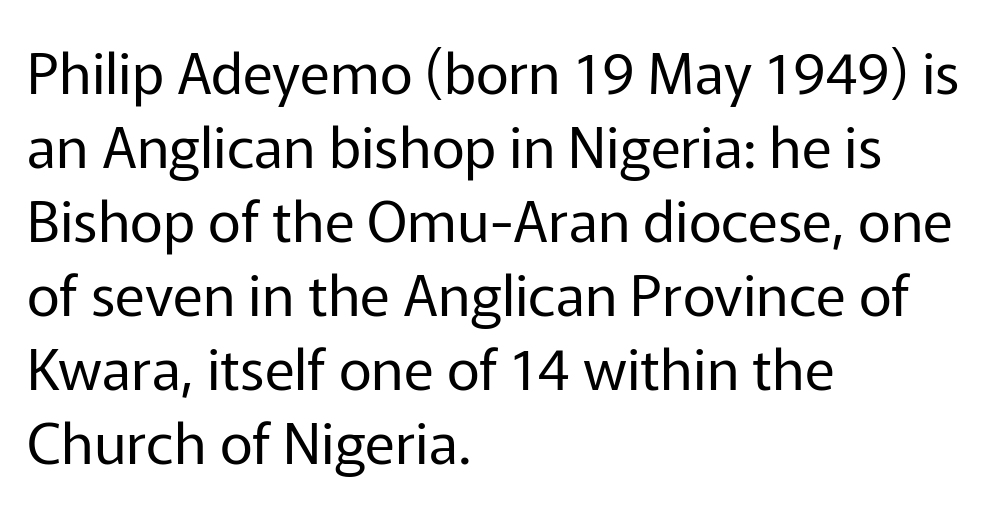
{"serif": "no", "italic": "no", "bold": "no", "weight": "regular", "width": "normal", "stroke_contrast": "low", "x_height": "medium", "monospaced": "no", "underline": "no", "align": "left", "line_spacing": "normal", "line_spacing_ratio": 1.3, "letter_spacing": "normal", "letter_spacing_em": 0.0, "glyph_px": 57}
